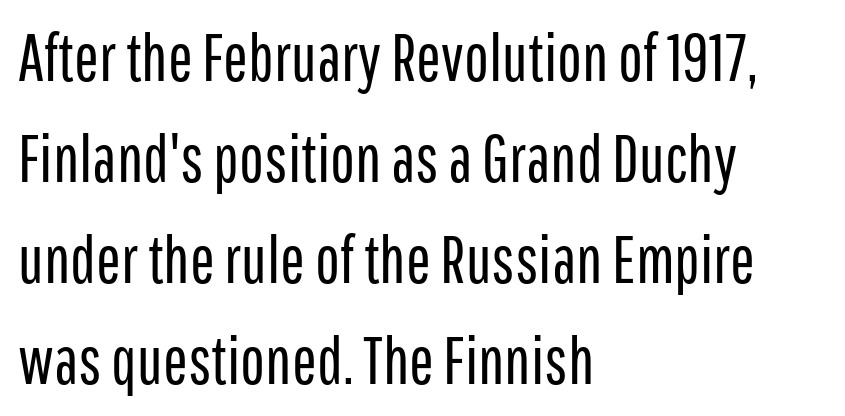
Q: Is the text bold? A: No.
Q: Is the text italic (slanted)? A: No, it is upright.
Q: Is the typeface a serif or a sans-serif typeface? A: Sans-serif.
Q: Is the text underlined? A: No.
Q: How is the paragraph aligned? A: Left-aligned.
Q: Is the spacing between letters normal or unusually wide? A: Normal.
Q: Is the spacing between lines tight, normal or loose? A: Normal.
Q: Width (condensed, normal, or wide)? A: Condensed.
Q: Stroke contrast? A: Low.
Q: x-height? A: Medium.
Q: Monospaced? A: No.
